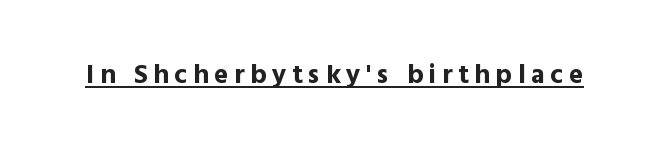
Posture: upright roman. Does extra space separate the letters? Yes, quite a lot of it. Underline: present. What weight is shown? A full bold with thick strokes.
